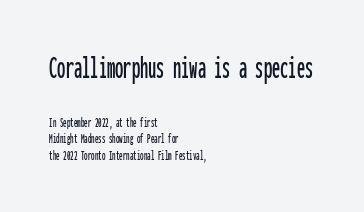
The image shows 33 px condensed sans-serif type, upright, monospaced; set left-aligned, line spacing 1.17x, normal letter spacing, not underlined; the first (top) block is 2.36x larger; low stroke contrast and a medium x-height.
